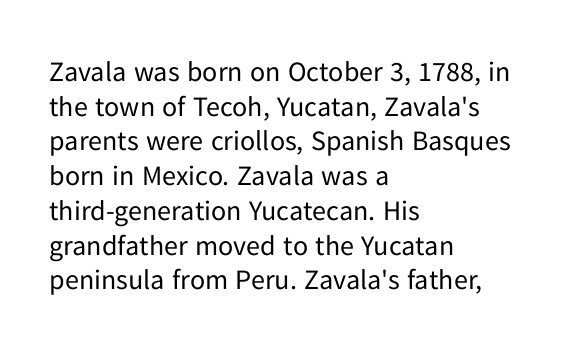
{"serif": "no", "italic": "no", "bold": "no", "weight": "regular", "width": "normal", "stroke_contrast": "low", "x_height": "medium", "monospaced": "no", "underline": "no", "align": "left", "line_spacing_ratio": 1.24, "letter_spacing": "normal", "letter_spacing_em": 0.0, "glyph_px": 28}
